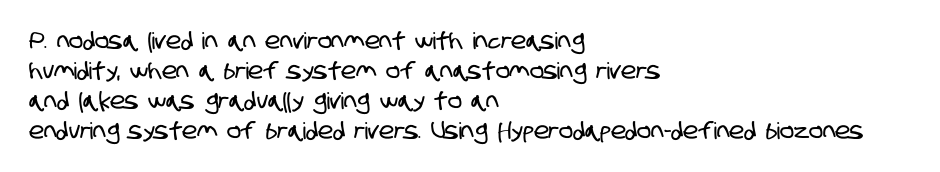
Underlining? Definitely not there. The passage is arranged the way most books set body copy — flush left. The tracking reads as untouched default to a designer's eye. Regarding leading, the lines here are spaced in the standard way.
